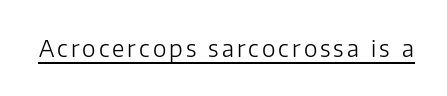
The image shows 23 px text type, upright; set underlined.
